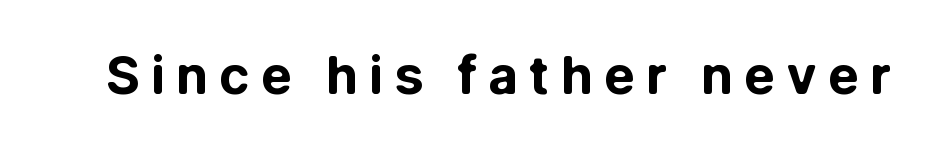
Q: Is the text bold? A: Yes.
Q: Is the text italic (slanted)? A: No, it is upright.
Q: Is the typeface a serif or a sans-serif typeface? A: Sans-serif.
Q: Is the text underlined? A: No.
Q: Is the spacing between letters normal or unusually wide? A: Unusually wide.
Q: Width (condensed, normal, or wide)? A: Normal.
Q: Stroke contrast? A: Low.
Q: x-height? A: Medium.
Q: Monospaced? A: No.
